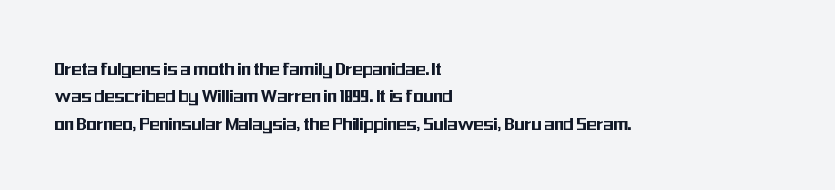
{"italic": "no", "underline": "no", "align": "left", "line_spacing": "normal", "line_spacing_ratio": 1.3, "letter_spacing": "normal", "letter_spacing_em": 0.0, "glyph_px": 21}
